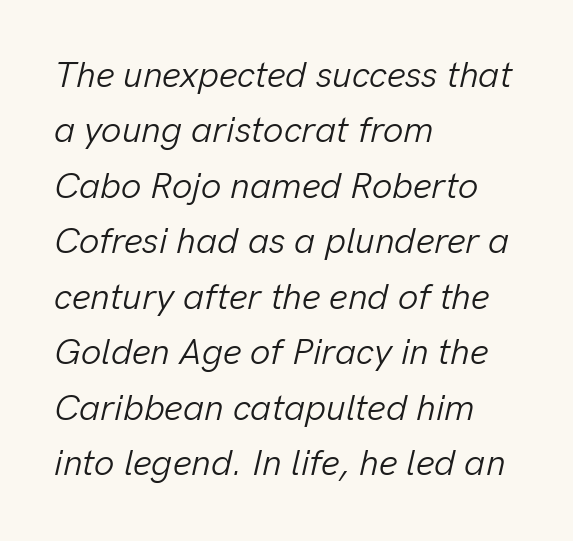
The type is set solid horizontally, with unmodified tracking. A typesetter would call this leading conventional body-copy spacing. Ink coverage per letter is moderate at most. The string is rendered with underlining switched off. The setting favours the left margin, as ordinary paragraphs usually do.
